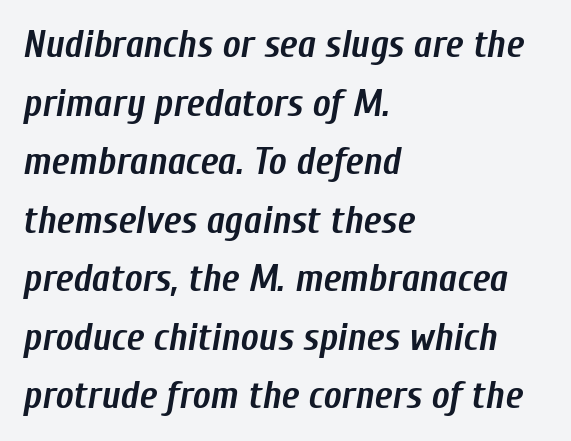
The image shows 38 px semibold, condensed type, italic (leaning right); set left-aligned, normal line spacing (1.54x), normal letter spacing, not underlined; low stroke contrast and a medium x-height.
